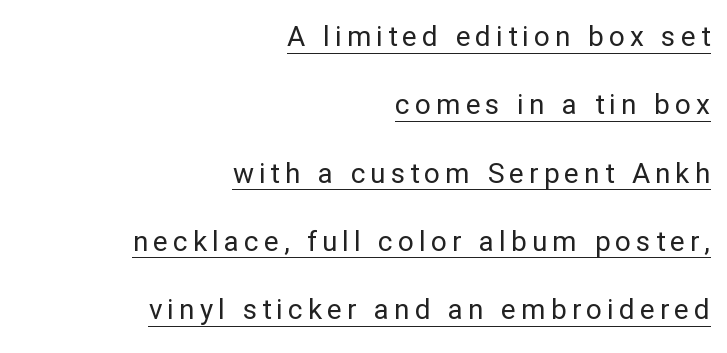
The passage shown is underscored from start to finish. Letterform terminals end flat and unadorned throughout the passage. On a weight scale, this lands at 450 or below. The letters advance in unequal steps, a hallmark of proportional type.
